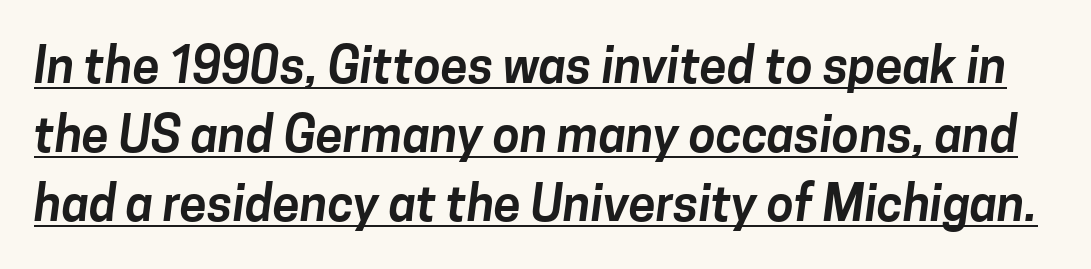
The typesetter has applied underlining to the passage shown. Students, observe: this is what conventionally led text looks like. Unlike a traditional serif, this face leaves its strokes unadorned. These lines keep a tight, regular rhythm from letter to letter. You could not count columns in this text — the font is proportionally spaced.
